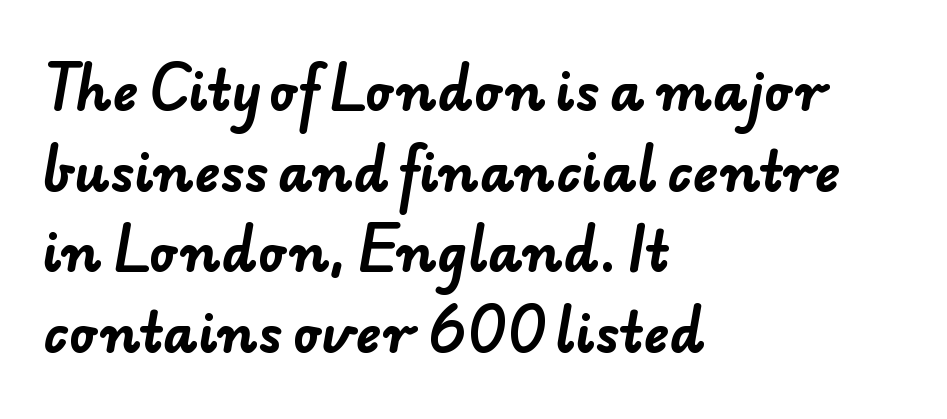
The image shows 53 px bold sans-serif type; set left-aligned, normal line spacing (1.52x), normal letter spacing, not underlined; low stroke contrast and a small x-height.
